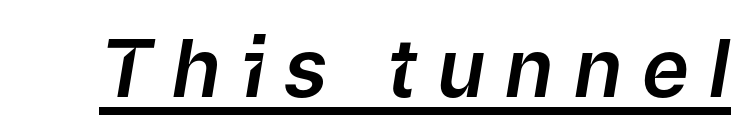
Underlining? Definitely there. The horizontal fit of the characters is loose and conspicuously gappy. Every character sits at an angle, as italics do. The rendering uses natural spacing where letterforms have individual widths.
